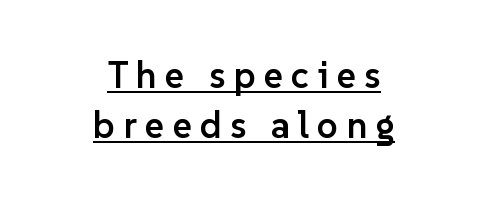
Q: Is the text bold? A: Semi-bold.
Q: Is the text italic (slanted)? A: No, it is upright.
Q: Is the typeface a serif or a sans-serif typeface? A: Sans-serif.
Q: Is the text underlined? A: Yes.
Q: How is the paragraph aligned? A: Centered.
Q: Is the spacing between letters normal or unusually wide? A: Unusually wide.
Q: Is the spacing between lines tight, normal or loose? A: Normal.
Q: Width (condensed, normal, or wide)? A: Normal.
Q: Stroke contrast? A: Low.
Q: x-height? A: Medium.
Q: Monospaced? A: No.
